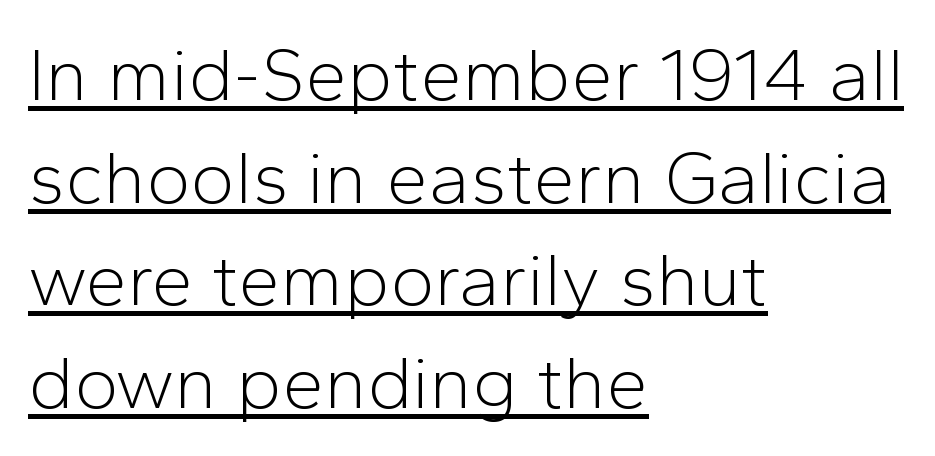
A typographer would call this underscored text. Look at the tracking — it's just the regular setting, nothing added. Students, observe: this is what conventionally led text looks like. The face used here is proportionally spaced, like ordinary book or web type.
